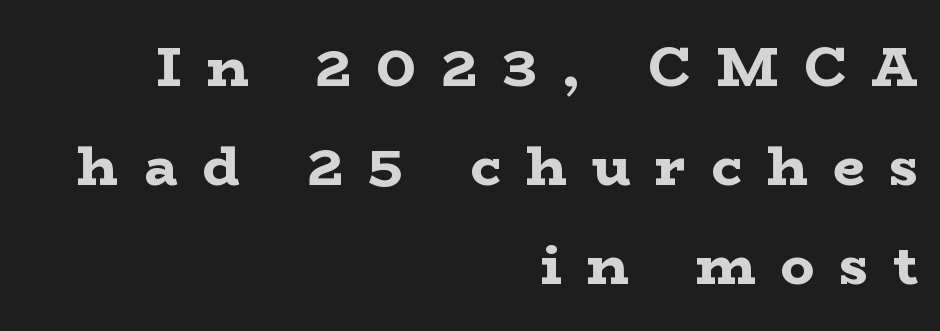
The image shows 56 px bold, wide serif type, upright; set right-aligned, line spacing 1.77x, unusually wide letter spacing (+0.45 em), not underlined; low stroke contrast and a medium x-height.
